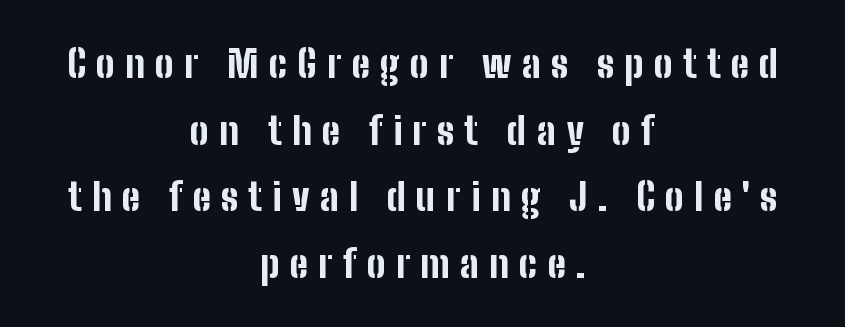
Regarding serifs, this sample does without them. The gaps between neighbouring characters are conspicuously large. The baseline area is clear. These lines are rendered in a variable-pitch font. On the weight axis this lands at bold, roughly 700. Designer's note — italics off, roman on.
